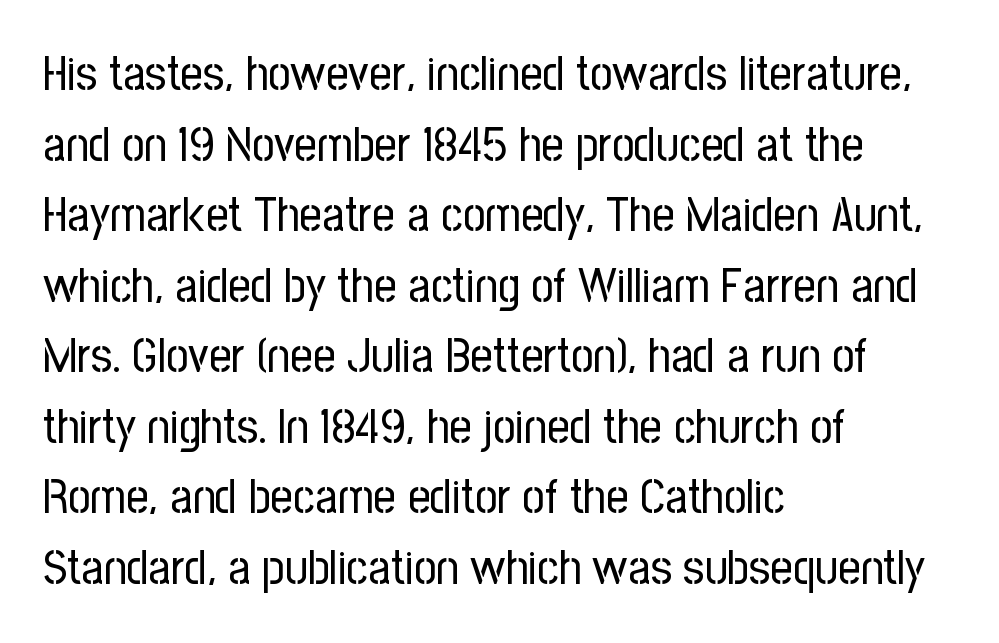
The image shows 49 px regular-weight, condensed sans-serif type, upright; set left-aligned, normal line spacing (1.44x), normal letter spacing, not underlined; low stroke contrast and a medium x-height.
